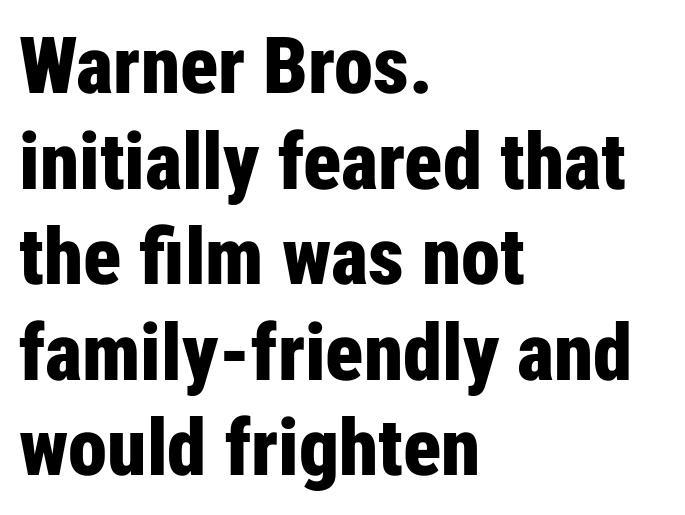
The image shows 79 px bold, condensed sans-serif type, upright; set left-aligned, line spacing 1.21x, normal letter spacing, not underlined; low stroke contrast and a medium x-height.
